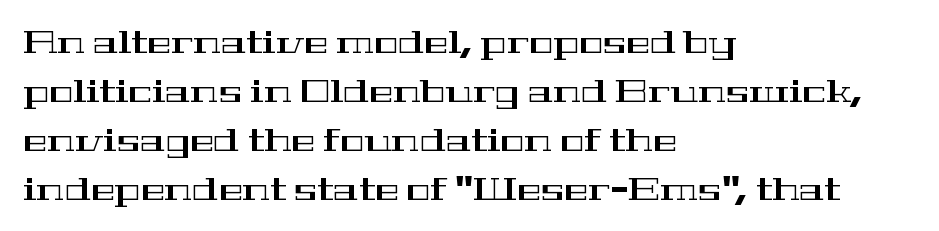
Q: Is the text italic (slanted)? A: No, it is upright.
Q: Is the typeface a serif or a sans-serif typeface? A: Serif.
Q: Is the text underlined? A: No.
Q: How is the paragraph aligned? A: Left-aligned.
Q: Is the spacing between letters normal or unusually wide? A: Normal.
Q: Is the spacing between lines tight, normal or loose? A: Normal.
Q: Width (condensed, normal, or wide)? A: Wide.
Q: Stroke contrast? A: High.
Q: x-height? A: Medium.
Q: Monospaced? A: No.
